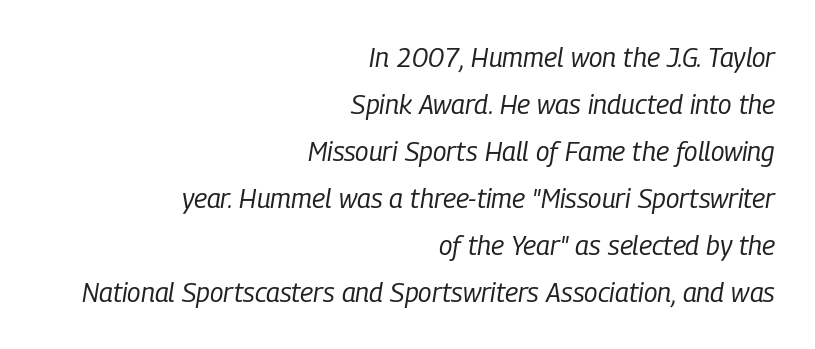
The image shows 27 px text type, italic (leaning right); set right-aligned, line spacing 1.74x, normal letter spacing, not underlined.
